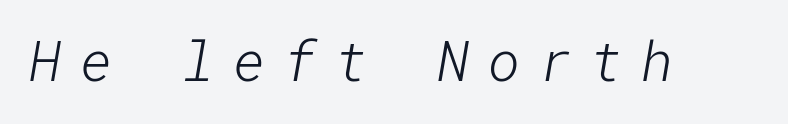
The image shows 55 px light sans-serif type; set unusually wide letter spacing (+0.34 em), not underlined; low stroke contrast and a medium x-height.
